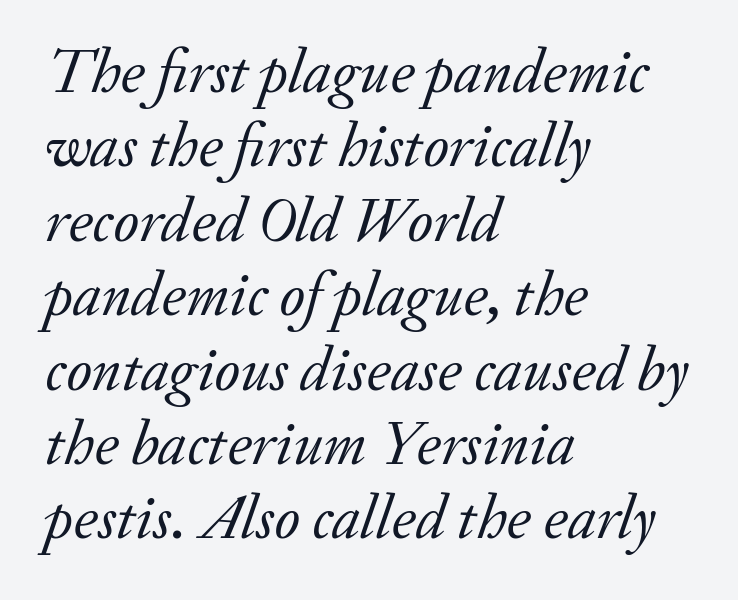
The image shows 62 px regular-weight serif type, italic (leaning right); set left-aligned, line spacing 1.2x, normal letter spacing, not underlined; low stroke contrast and a small x-height.
